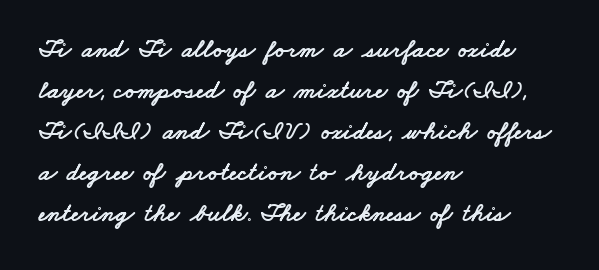
The image shows 26 px text type; set left-aligned, normal line spacing (1.58x), normal letter spacing, not underlined.
